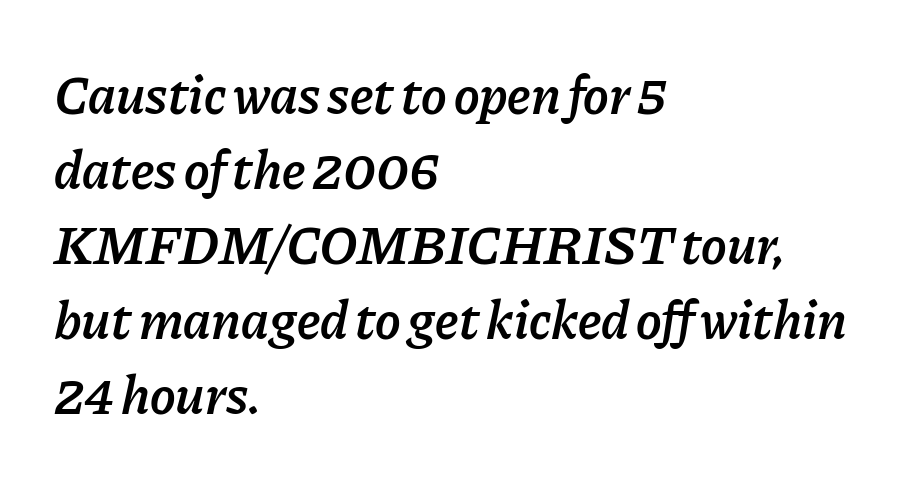
Q: Is the text bold? A: Semi-bold.
Q: Is the text italic (slanted)? A: Yes, it leans right by about 11 degrees.
Q: Is the text underlined? A: No.
Q: How is the paragraph aligned? A: Left-aligned.
Q: Is the spacing between letters normal or unusually wide? A: Normal.
Q: Is the spacing between lines tight, normal or loose? A: Normal.
Q: Width (condensed, normal, or wide)? A: Normal.
Q: Stroke contrast? A: Low.
Q: x-height? A: Medium.
Q: Monospaced? A: No.
